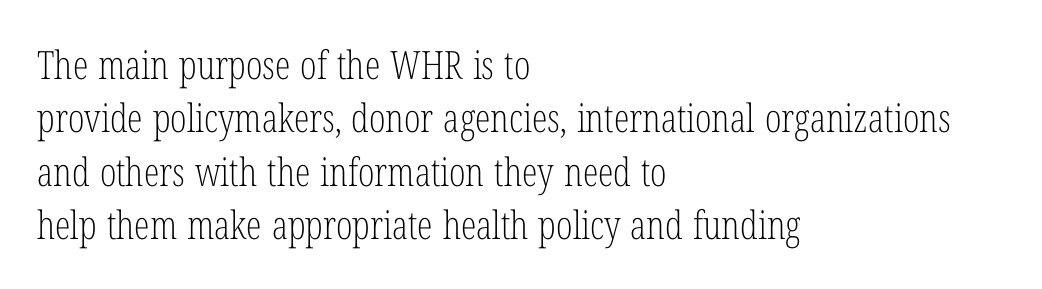
Q: Is the text bold? A: No.
Q: Is the text italic (slanted)? A: No, it is upright.
Q: Is the typeface a serif or a sans-serif typeface? A: Serif.
Q: Is the text underlined? A: No.
Q: How is the paragraph aligned? A: Left-aligned.
Q: Is the spacing between letters normal or unusually wide? A: Normal.
Q: Is the spacing between lines tight, normal or loose? A: Normal.
Q: Width (condensed, normal, or wide)? A: Condensed.
Q: Stroke contrast? A: Low.
Q: x-height? A: Medium.
Q: Monospaced? A: No.
